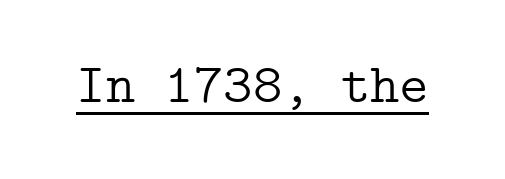
Q: Is the text bold? A: No.
Q: Is the text italic (slanted)? A: No, it is upright.
Q: Is the typeface a serif or a sans-serif typeface? A: Serif.
Q: Is the text underlined? A: Yes.
Q: Is the spacing between letters normal or unusually wide? A: Normal.
Q: Width (condensed, normal, or wide)? A: Normal.
Q: Stroke contrast? A: Low.
Q: x-height? A: Medium.
